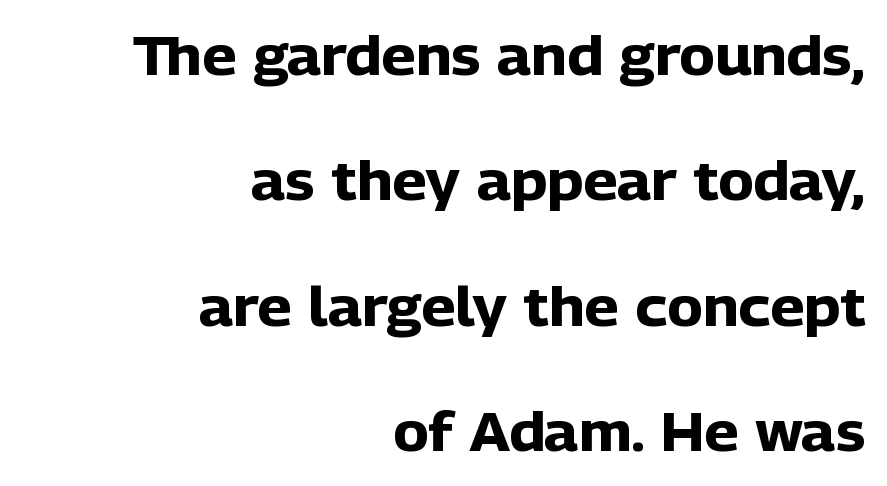
Q: Is the text bold? A: Yes.
Q: Is the text italic (slanted)? A: No, it is upright.
Q: Is the typeface a serif or a sans-serif typeface? A: Sans-serif.
Q: Is the text underlined? A: No.
Q: How is the paragraph aligned? A: Right-aligned.
Q: Is the spacing between letters normal or unusually wide? A: Normal.
Q: Is the spacing between lines tight, normal or loose? A: Loose.
Q: Width (condensed, normal, or wide)? A: Normal.
Q: Stroke contrast? A: Low.
Q: x-height? A: Medium.
Q: Monospaced? A: No.
